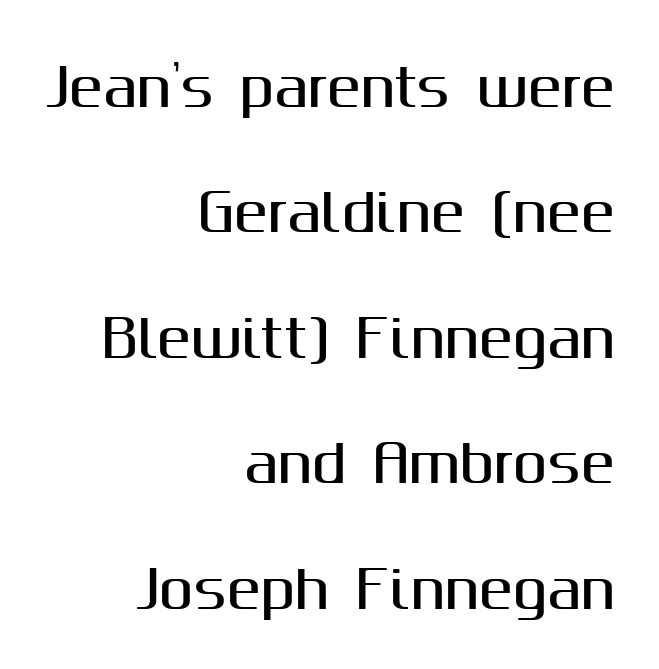
The image shows 51 px sans-serif type, upright; set right-aligned, loose line spacing (2.46x), normal letter spacing, not underlined; medium stroke contrast and a medium x-height.
